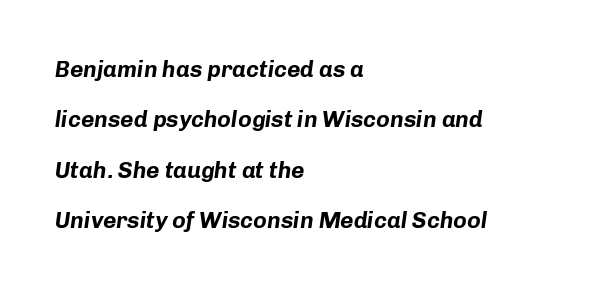
{"italic": "yes", "lean": "right", "slant_degrees": 8, "bold": "yes", "underline": "no", "align": "left", "line_spacing": "loose", "line_spacing_ratio": 2.19, "letter_spacing": "normal", "letter_spacing_em": 0.0, "glyph_px": 23}
